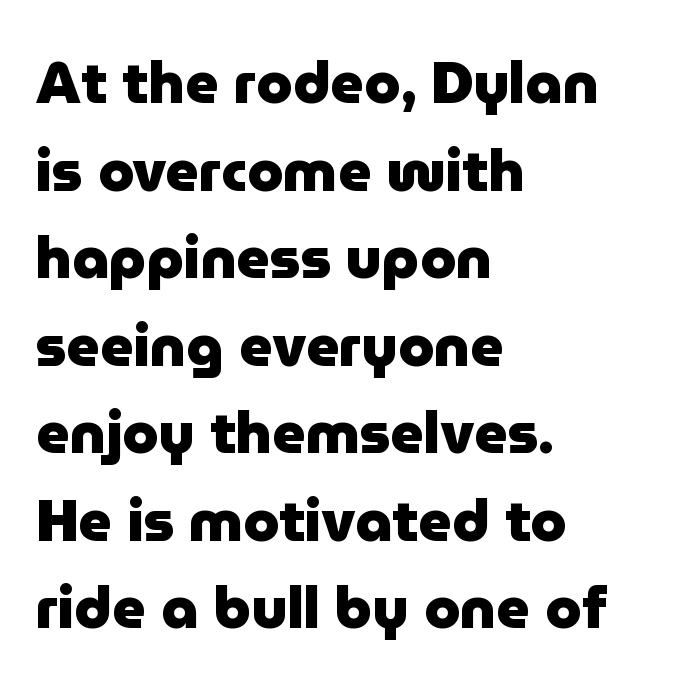
Q: Is the text bold? A: Yes.
Q: Is the text italic (slanted)? A: No, it is upright.
Q: Is the typeface a serif or a sans-serif typeface? A: Sans-serif.
Q: Is the text underlined? A: No.
Q: How is the paragraph aligned? A: Left-aligned.
Q: Is the spacing between letters normal or unusually wide? A: Normal.
Q: Is the spacing between lines tight, normal or loose? A: Normal.
Q: Width (condensed, normal, or wide)? A: Normal.
Q: Stroke contrast? A: Low.
Q: x-height? A: Medium.
Q: Monospaced? A: No.
